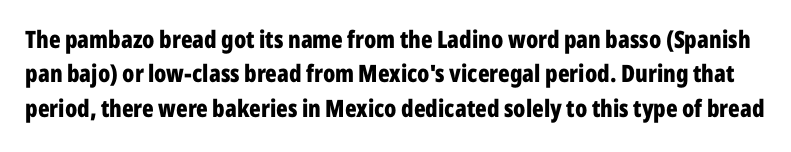
Q: Is the text bold? A: Yes.
Q: Is the text italic (slanted)? A: No, it is upright.
Q: Is the text underlined? A: No.
Q: Is the spacing between letters normal or unusually wide? A: Normal.
Q: Is the spacing between lines tight, normal or loose? A: Normal.
